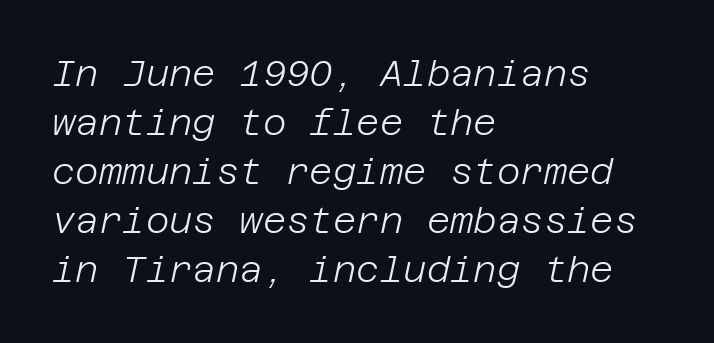
The image shows 36 px light type, italic (leaning right); set left-aligned, normal line spacing (1.36x), normal letter spacing, not underlined; low stroke contrast and a large x-height.
